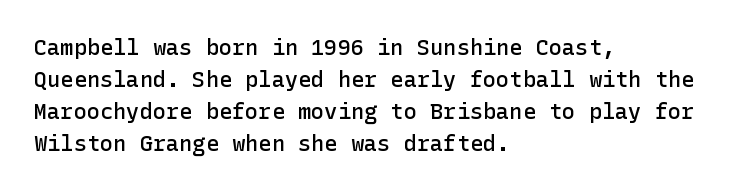
{"italic": "no", "bold": "semi", "underline": "no", "align": "left", "line_spacing": "normal", "line_spacing_ratio": 1.45, "letter_spacing": "normal", "letter_spacing_em": 0.0, "glyph_px": 22}
